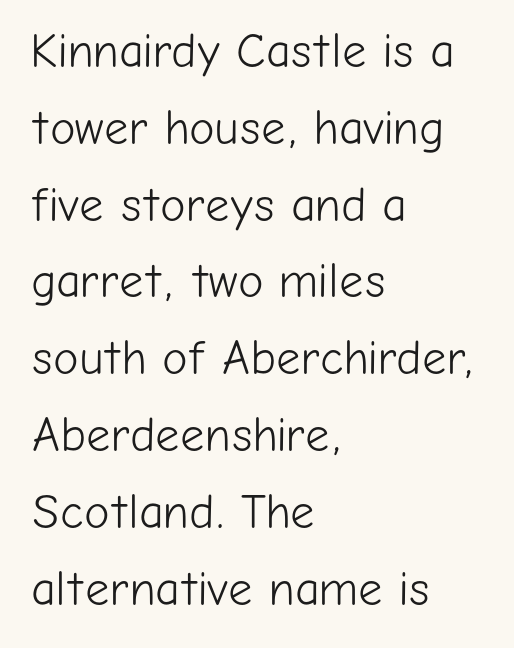
The image shows 48 px light sans-serif type, upright; set left-aligned, normal line spacing (1.6x), normal letter spacing, not underlined; low stroke contrast and a medium x-height.
